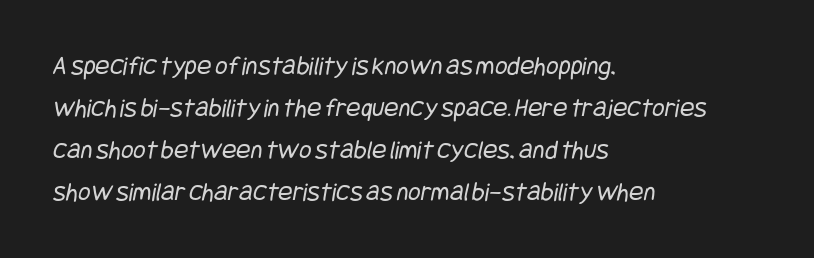
Q: Is the text bold? A: No.
Q: Is the text underlined? A: No.
Q: How is the paragraph aligned? A: Left-aligned.
Q: Is the spacing between letters normal or unusually wide? A: Normal.
Q: Is the spacing between lines tight, normal or loose? A: Normal.
